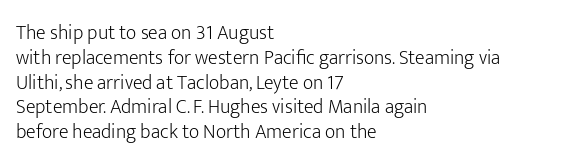
Q: Is the text bold? A: No.
Q: Is the text italic (slanted)? A: No, it is upright.
Q: Is the text underlined? A: No.
Q: How is the paragraph aligned? A: Left-aligned.
Q: Is the spacing between letters normal or unusually wide? A: Normal.
